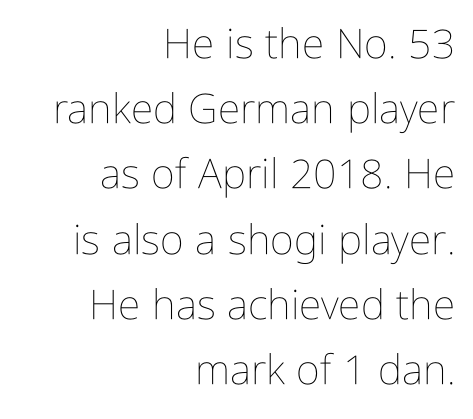
The specimen omits any rule beneath the text block's lines. Visually the block forms a straight wall on the right and a jagged coastline on the left. Vertical strokes here are truly vertical. The designer left line spacing at the default. Think of a printed novel: that variable character pitch is what you see here.
